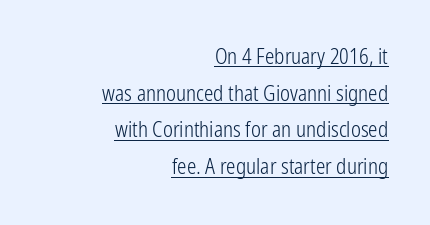
Typeset ragged left — the right edge is the straight one. The letters look calm and open, with moderate or lighter stems. In designer terms, the underline attribute is active on this setting. The lettering stays uniformly vertical, giving the passage a roman look. In terms of letterspacing, this is plain default setting.
